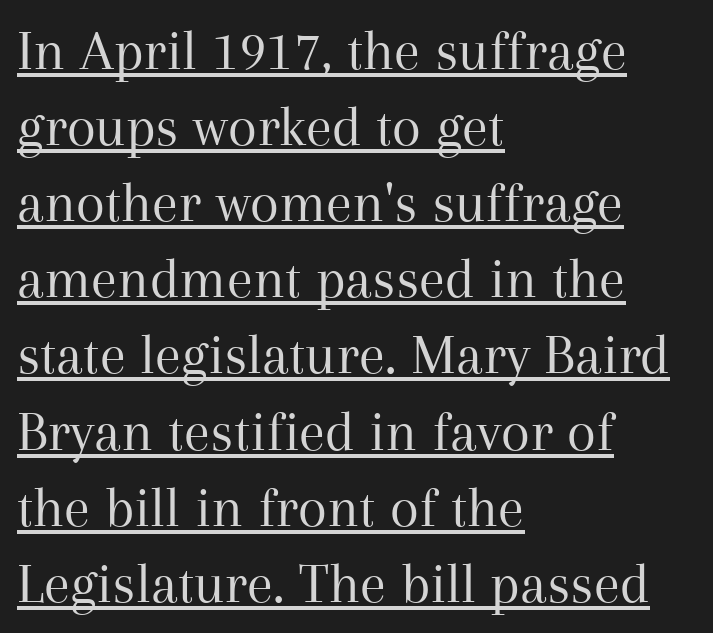
Observe the serifs anchoring each vertical stroke in this sample. Students, observe: this is what conventionally led text looks like. In CSS terms this would be text-align: left. If you drew a line through each stem, it would be perfectly vertical. Does a line run under the words? Yes, clearly.
